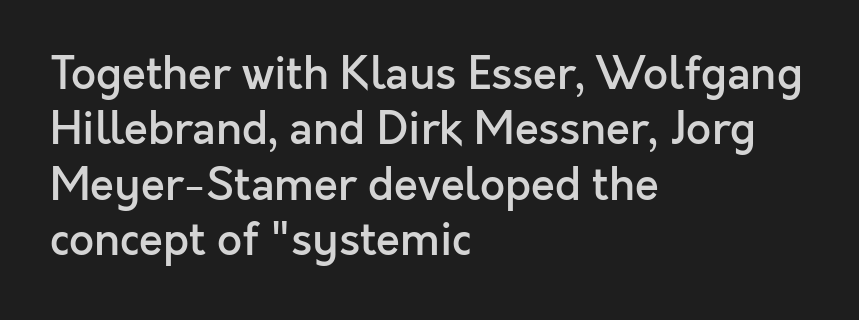
Each new line begins a customary step beneath the previous one. To sum up the face: it is a sans, with no serifs. This is the regular roman posture of the typeface. Honestly, there is no underline to notice here at all. The rag falls on the right side of this text block.
